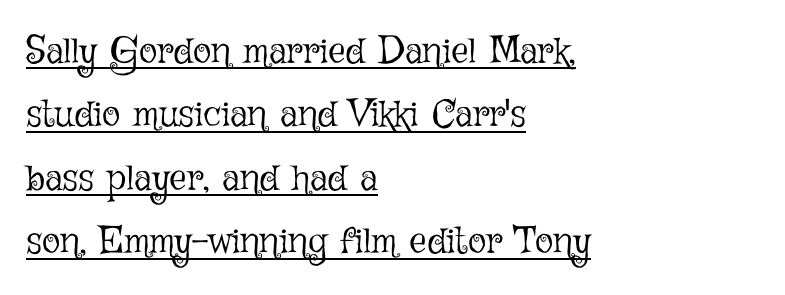
{"italic": "no", "bold": "no", "weight": "light", "width": "normal", "stroke_contrast": "low", "x_height": "medium", "monospaced": "no", "underline": "yes", "align": "left", "line_spacing": "normal", "line_spacing_ratio": 1.67, "letter_spacing": "normal", "letter_spacing_em": 0.0, "glyph_px": 38}
